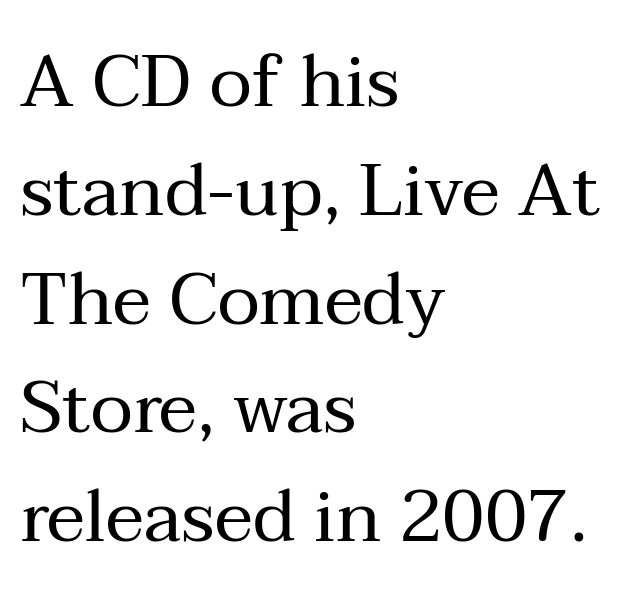
The axis of the letterforms is exactly vertical. The rendering uses a moderate line-height, typical for paragraphs. Tracking value appears to be zero — textbook default spacing. Weight class: somewhere from thin through regular. Is this a fixed-width face? No — the glyphs have proportional, varying widths.
